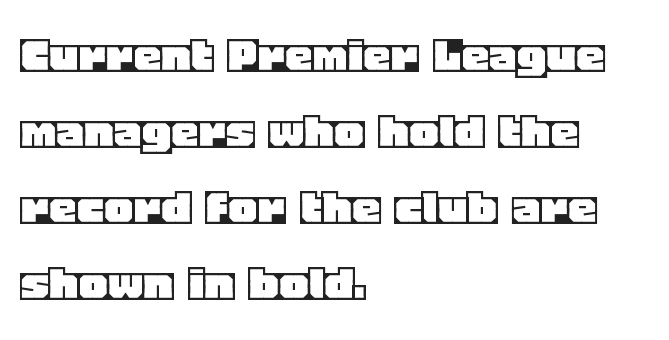
{"italic": "no", "width": "normal", "x_height": "large", "monospaced": "no", "underline": "no", "align": "left", "line_spacing": "normal", "line_spacing_ratio": 1.36, "letter_spacing": "normal", "letter_spacing_em": 0.0, "glyph_px": 56}
